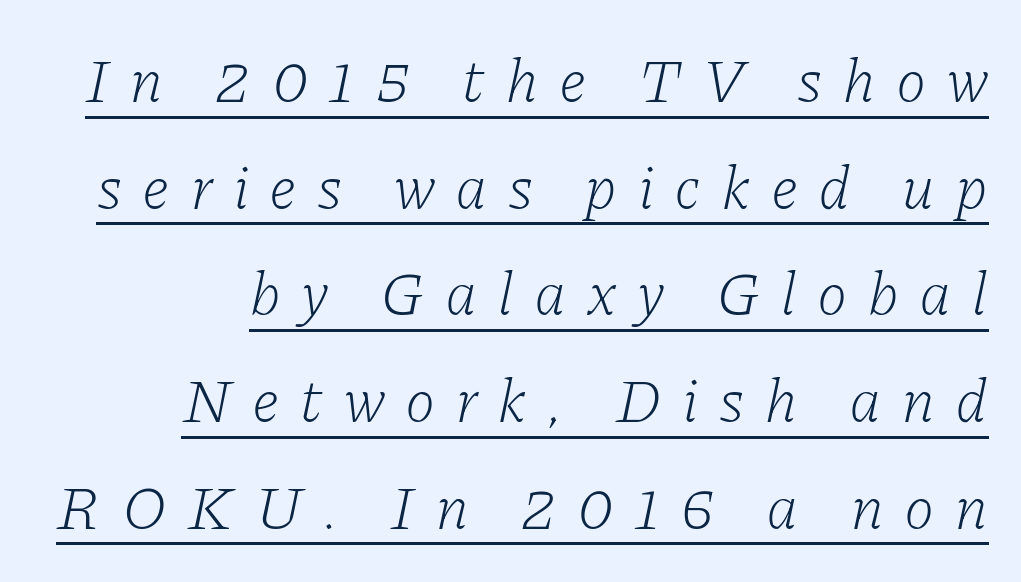
{"serif": "yes", "italic": "yes", "lean": "right", "slant_degrees": 11, "bold": "no", "weight": "light", "width": "normal", "stroke_contrast": "low", "x_height": "medium", "monospaced": "no", "underline": "yes", "align": "right", "line_spacing_ratio": 1.72, "letter_spacing": "wide", "letter_spacing_em": 0.32, "glyph_px": 62}
